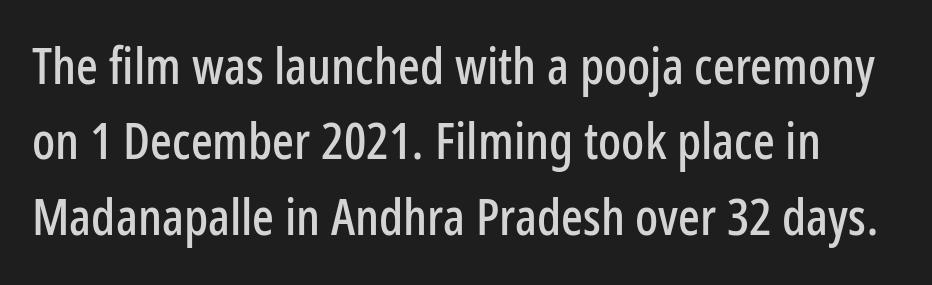
The image shows 51 px condensed sans-serif type, upright; set normal line spacing (1.48x), normal letter spacing, not underlined; low stroke contrast and a medium x-height.
